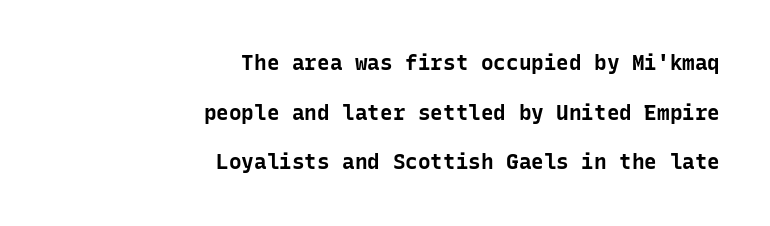
The image shows 21 px bold type, upright; set right-aligned, loose line spacing (2.36x), normal letter spacing, not underlined.
